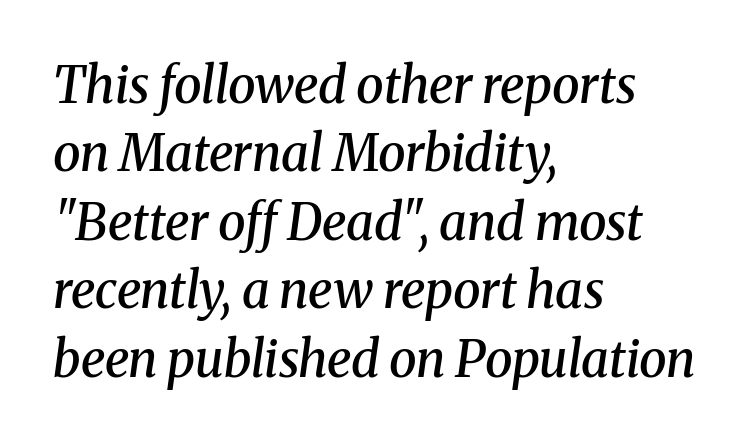
Q: Is the text bold? A: Semi-bold.
Q: Is the text italic (slanted)? A: Yes, it leans right by about 8 degrees.
Q: Is the typeface a serif or a sans-serif typeface? A: Serif.
Q: Is the text underlined? A: No.
Q: How is the paragraph aligned? A: Left-aligned.
Q: Is the spacing between letters normal or unusually wide? A: Normal.
Q: Is the spacing between lines tight, normal or loose? A: Normal.
Q: Width (condensed, normal, or wide)? A: Normal.
Q: Stroke contrast? A: Medium.
Q: x-height? A: Medium.
Q: Monospaced? A: No.
